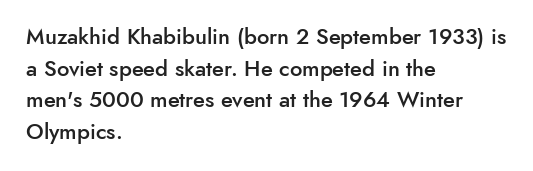
The passage shown stacks its lines at a standard gap. Beneath every word, the page is bare. The compositor pushed each line to the left boundary. Tall strokes in this sample are plumb rather than angled.
